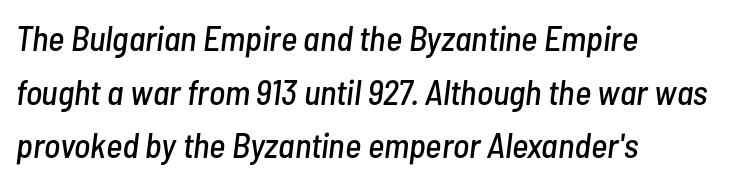
{"italic": "yes", "lean": "right", "slant_degrees": 7, "width": "condensed", "stroke_contrast": "low", "x_height": "medium", "monospaced": "no", "underline": "no", "align": "left", "line_spacing": "normal", "line_spacing_ratio": 1.53, "letter_spacing": "normal", "letter_spacing_em": 0.0, "glyph_px": 35}
